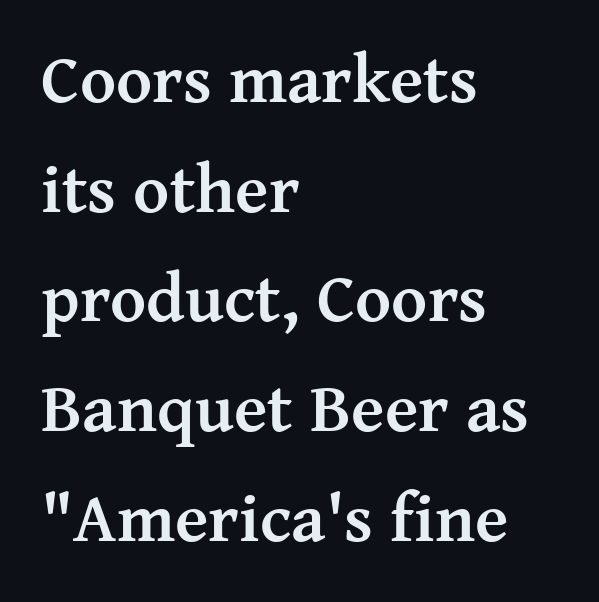
Q: Is the text bold? A: Yes.
Q: Is the text italic (slanted)? A: No, it is upright.
Q: Is the typeface a serif or a sans-serif typeface? A: Serif.
Q: Is the text underlined? A: No.
Q: How is the paragraph aligned? A: Left-aligned.
Q: Is the spacing between letters normal or unusually wide? A: Normal.
Q: Is the spacing between lines tight, normal or loose? A: Normal.
Q: Width (condensed, normal, or wide)? A: Normal.
Q: Stroke contrast? A: Medium.
Q: x-height? A: Medium.
Q: Monospaced? A: No.
